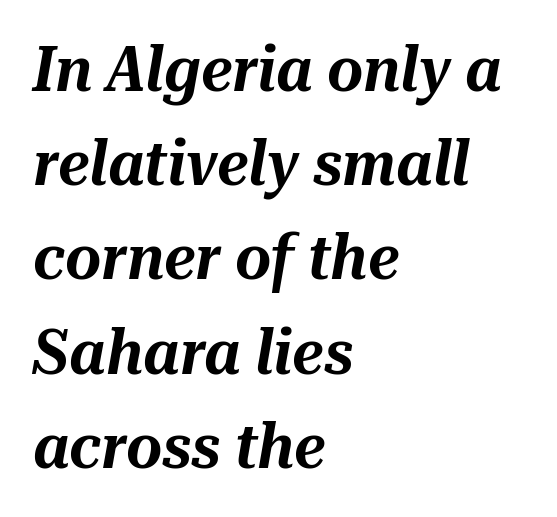
The image shows 62 px text type, italic (leaning right); set left-aligned, normal line spacing (1.52x), normal letter spacing, not underlined; medium stroke contrast and a medium x-height.
